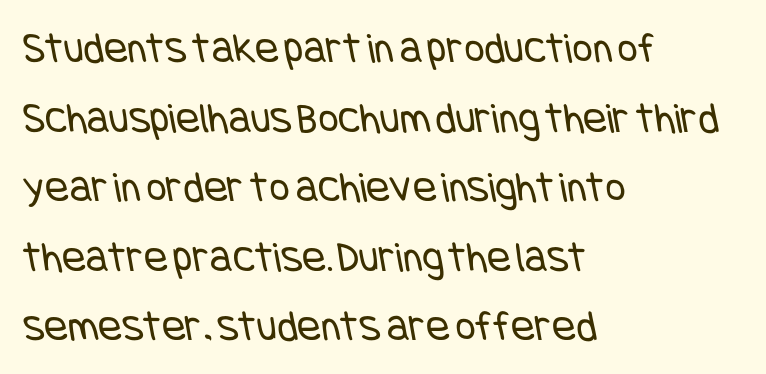
{"serif": "no", "bold": "no", "weight": "regular", "width": "condensed", "stroke_contrast": "low", "x_height": "large", "underline": "no", "align": "left", "line_spacing": "normal", "line_spacing_ratio": 1.58, "letter_spacing": "normal", "letter_spacing_em": 0.0, "glyph_px": 44}
